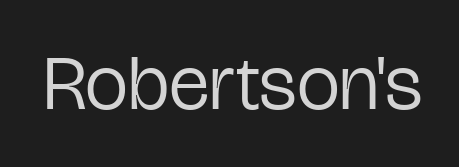
The image shows 77 px regular-weight, condensed sans-serif type, upright; set normal letter spacing, not underlined; low stroke contrast and a medium x-height.
